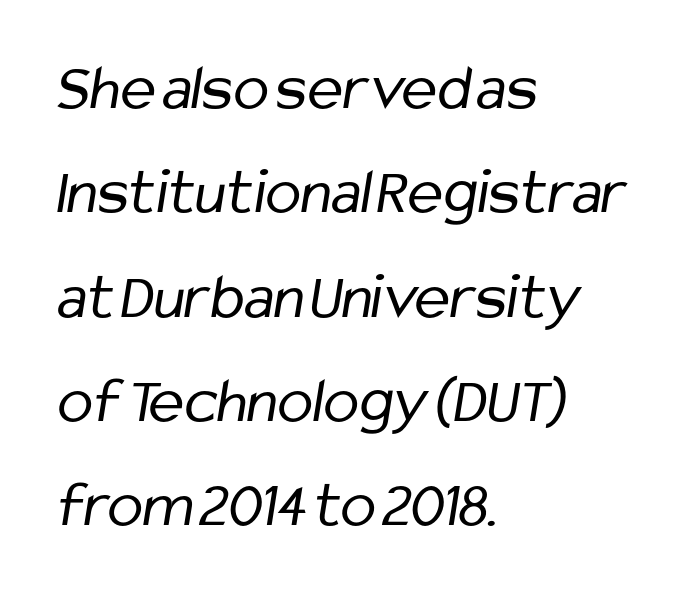
{"serif": "no", "bold": "no", "weight": "regular", "width": "condensed", "stroke_contrast": "low", "x_height": "medium", "monospaced": "no", "underline": "no", "align": "left", "line_spacing": "normal", "line_spacing_ratio": 1.58, "letter_spacing": "normal", "letter_spacing_em": 0.0, "glyph_px": 66}
